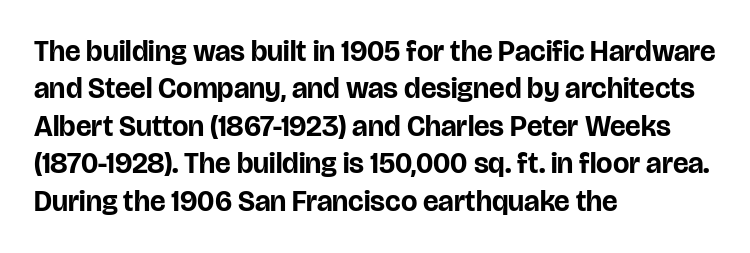
The image shows 29 px bold sans-serif type, upright; set left-aligned, normal line spacing (1.29x), normal letter spacing, not underlined; low stroke contrast and a large x-height.
